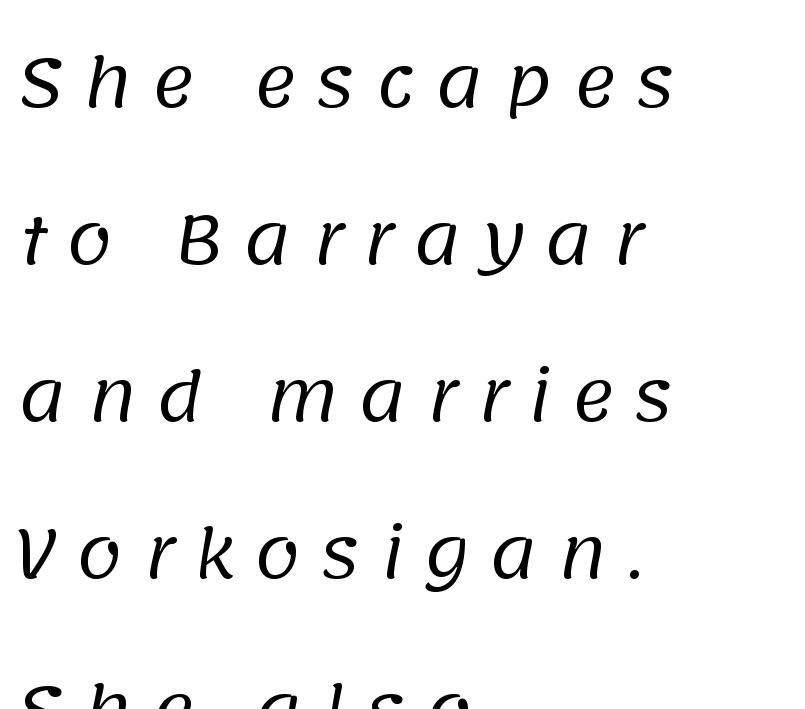
{"serif": "no", "bold": "no", "weight": "regular", "width": "normal", "stroke_contrast": "low", "x_height": "large", "monospaced": "no", "underline": "no", "align": "left", "line_spacing": "loose", "line_spacing_ratio": 2.38, "letter_spacing": "wide", "letter_spacing_em": 0.29, "glyph_px": 66}
